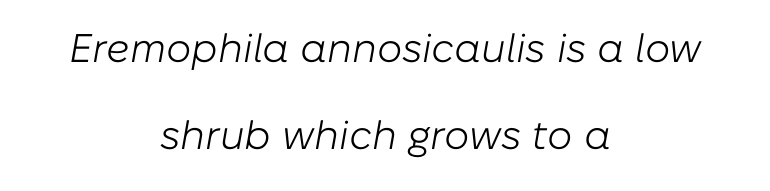
Q: Is the text bold? A: No.
Q: Is the text italic (slanted)? A: Yes, it leans right by about 10 degrees.
Q: Is the text underlined? A: No.
Q: How is the paragraph aligned? A: Centered.
Q: Is the spacing between letters normal or unusually wide? A: Normal.
Q: Is the spacing between lines tight, normal or loose? A: Loose.
Q: Width (condensed, normal, or wide)? A: Normal.
Q: Stroke contrast? A: Low.
Q: x-height? A: Medium.
Q: Monospaced? A: No.
